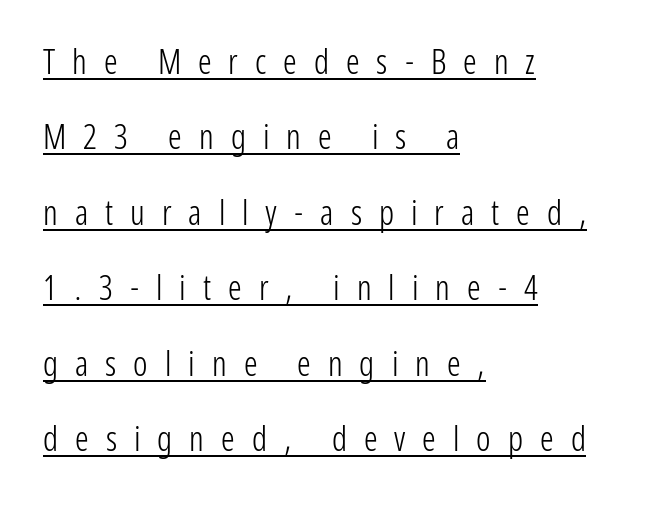
The image shows 34 px light, condensed sans-serif type, upright; set left-aligned, loose line spacing (2.22x), unusually wide letter spacing (+0.5 em), underlined; low stroke contrast and a medium x-height.
